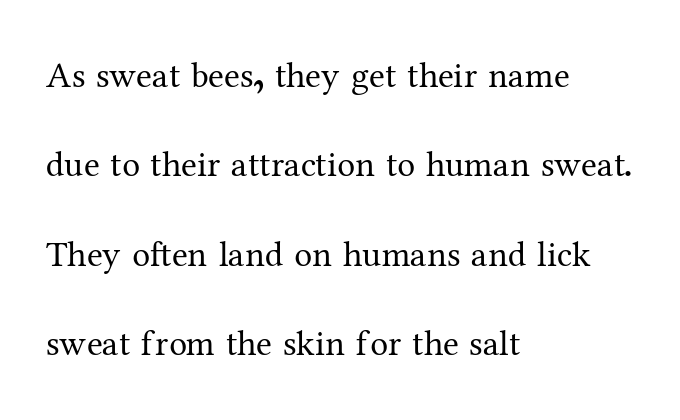
Serifs: yes, visible at the terminals of the letterforms. Beneath every word, the page is bare. Between one letter and the next there's only the usual sliver of space. Does the leading feel generous? Absolutely, it's lavish. These lines are rendered in a variable-pitch font. The characters are drawn with everyday or finer stroke widths.
